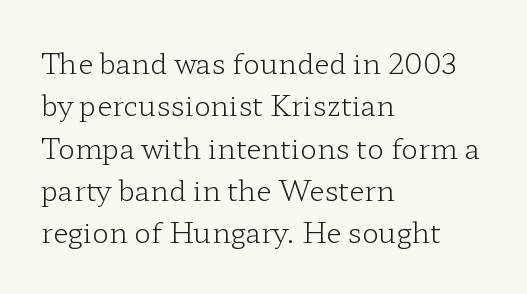
Q: Is the text bold? A: No.
Q: Is the text italic (slanted)? A: No, it is upright.
Q: Is the typeface a serif or a sans-serif typeface? A: Serif.
Q: Is the text underlined? A: No.
Q: How is the paragraph aligned? A: Left-aligned.
Q: Is the spacing between letters normal or unusually wide? A: Normal.
Q: Is the spacing between lines tight, normal or loose? A: Normal.
Q: Width (condensed, normal, or wide)? A: Wide.
Q: Stroke contrast? A: Low.
Q: x-height? A: Medium.
Q: Monospaced? A: No.
